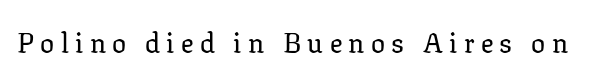
The image shows 28 px serif type, upright; set unusually wide letter spacing (+0.23 em), not underlined; low stroke contrast and a medium x-height.
